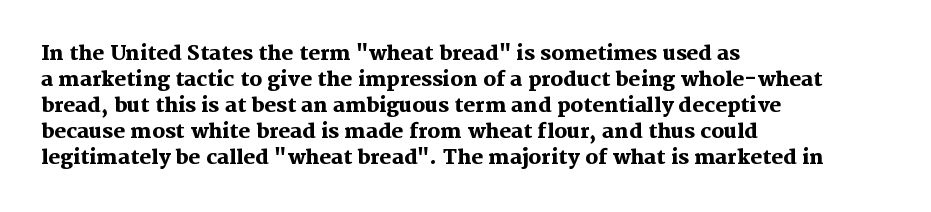
The lettering holds an erect, upright posture throughout. The text block is weighted toward the left margin, trailing off unevenly rightward. The strokes are fattened all the way to bold. Bare-footed words on every line.
